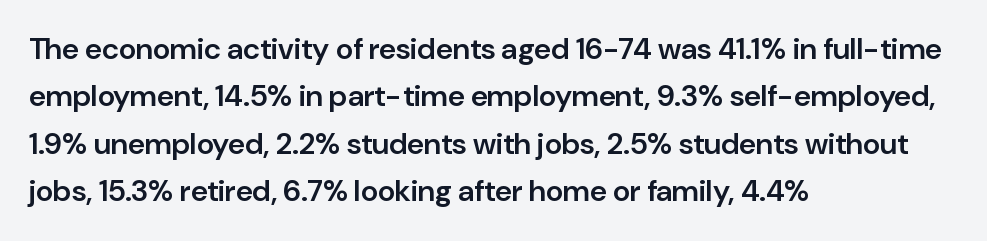
Q: Is the text bold? A: Semi-bold.
Q: Is the text italic (slanted)? A: No, it is upright.
Q: Is the typeface a serif or a sans-serif typeface? A: Sans-serif.
Q: Is the text underlined? A: No.
Q: How is the paragraph aligned? A: Left-aligned.
Q: Is the spacing between letters normal or unusually wide? A: Normal.
Q: Is the spacing between lines tight, normal or loose? A: Normal.
Q: Width (condensed, normal, or wide)? A: Normal.
Q: Stroke contrast? A: Low.
Q: x-height? A: Medium.
Q: Monospaced? A: No.
